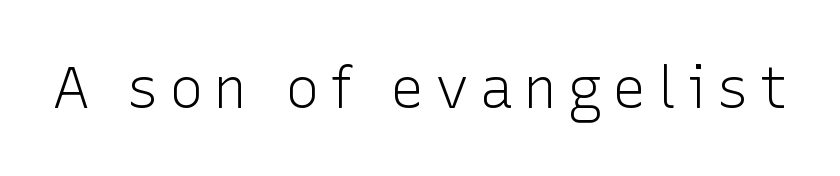
The image shows 57 px light sans-serif type, upright; set not underlined; low stroke contrast and a medium x-height.
